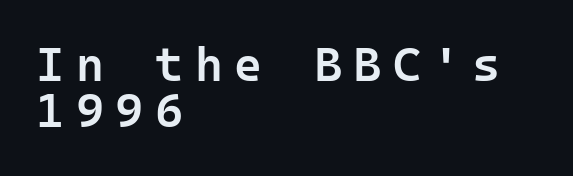
Q: Is the text bold? A: Semi-bold.
Q: Is the text italic (slanted)? A: No, it is upright.
Q: Is the typeface a serif or a sans-serif typeface? A: Sans-serif.
Q: Is the text underlined? A: No.
Q: How is the paragraph aligned? A: Left-aligned.
Q: Is the spacing between letters normal or unusually wide? A: Unusually wide.
Q: Is the spacing between lines tight, normal or loose? A: Tight.
Q: Width (condensed, normal, or wide)? A: Normal.
Q: Stroke contrast? A: Low.
Q: x-height? A: Medium.
Q: Monospaced? A: Yes.
